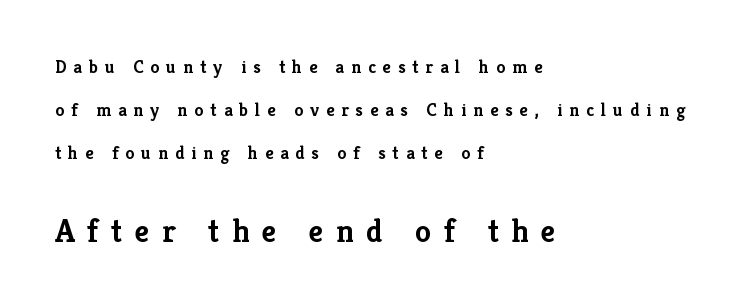
The image shows 32 px semibold serif type, upright; set left-aligned, loose line spacing (2.39x), unusually wide letter spacing (+0.39 em), not underlined; the second (bottom) block is 1.78x larger; low stroke contrast and a medium x-height.
